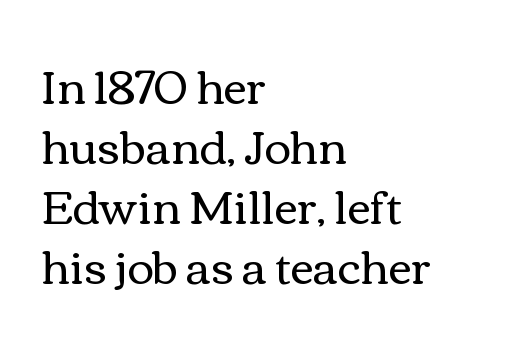
Q: Is the text bold? A: No.
Q: Is the text italic (slanted)? A: No, it is upright.
Q: Is the text underlined? A: No.
Q: How is the paragraph aligned? A: Left-aligned.
Q: Is the spacing between letters normal or unusually wide? A: Normal.
Q: Is the spacing between lines tight, normal or loose? A: Normal.
Q: Width (condensed, normal, or wide)? A: Wide.
Q: x-height? A: Medium.
Q: Monospaced? A: No.
